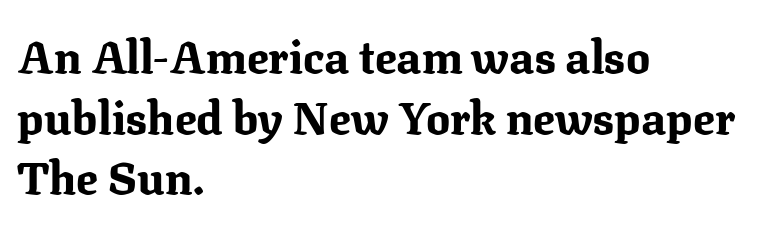
{"serif": "yes", "italic": "no", "bold": "yes", "weight": "bold", "width": "normal", "stroke_contrast": "medium", "x_height": "medium", "monospaced": "no", "underline": "no", "align": "left", "line_spacing": "normal", "line_spacing_ratio": 1.35, "letter_spacing": "normal", "letter_spacing_em": 0.0, "glyph_px": 45}
